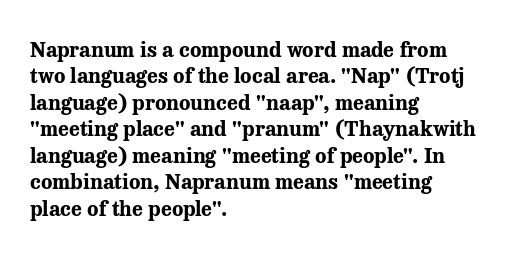
{"italic": "no", "bold": "yes", "underline": "no", "align": "left", "line_spacing": "normal", "line_spacing_ratio": 1.26, "letter_spacing": "normal", "letter_spacing_em": 0.0, "glyph_px": 21}
